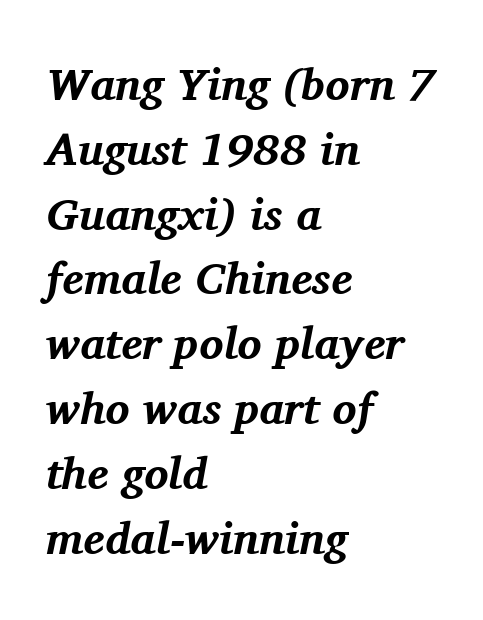
Q: Is the text bold? A: Yes.
Q: Is the text italic (slanted)? A: Yes, it leans right by about 11 degrees.
Q: Is the typeface a serif or a sans-serif typeface? A: Serif.
Q: Is the text underlined? A: No.
Q: How is the paragraph aligned? A: Left-aligned.
Q: Is the spacing between letters normal or unusually wide? A: Normal.
Q: Is the spacing between lines tight, normal or loose? A: Normal.
Q: Width (condensed, normal, or wide)? A: Normal.
Q: Stroke contrast? A: Medium.
Q: x-height? A: Medium.
Q: Monospaced? A: No.
